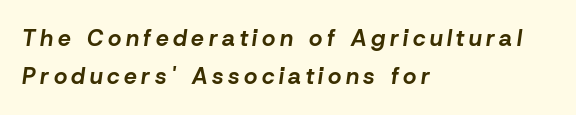
Q: Is the text bold? A: Yes.
Q: Is the text italic (slanted)? A: Yes, it leans right by about 8 degrees.
Q: Is the text underlined? A: No.
Q: How is the paragraph aligned? A: Left-aligned.
Q: Is the spacing between letters normal or unusually wide? A: Unusually wide.
Q: Is the spacing between lines tight, normal or loose? A: Normal.
